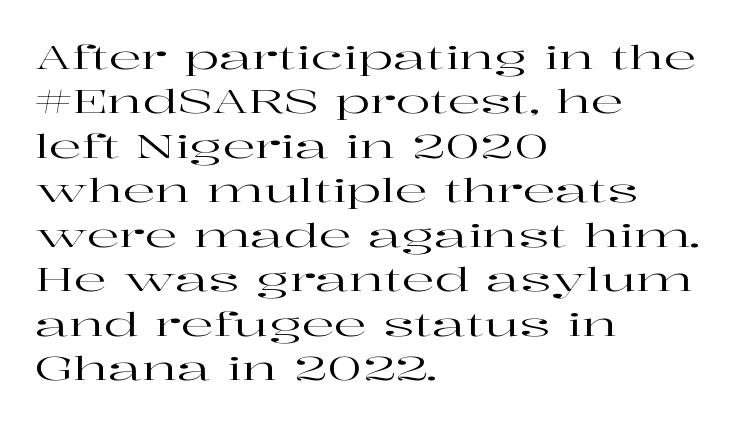
The image shows 32 px wide serif type, upright; set left-aligned, normal line spacing (1.39x), normal letter spacing, not underlined; high stroke contrast and a medium x-height.
